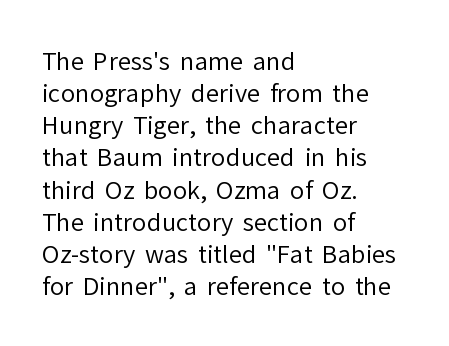
The strip under each line holds only bare page. You could call the tracking neutral — neither tight nor loose. Where is the straight margin? On the left. Upright lettering throughout. The weight tops out at a normal text grade.
